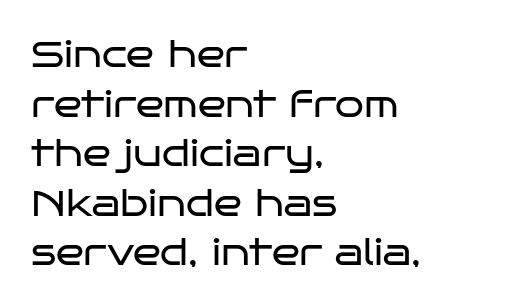
Evenly set lines give the paragraph a standard silhouette. Think of a printed novel: that variable character pitch is what you see here. Weight: not bold — regular or lighter. The passage shown is not underscored anywhere. These lines stack with their left ends in a neat column.
